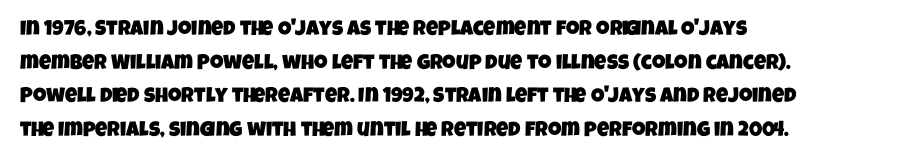
Q: Is the text underlined? A: No.
Q: How is the paragraph aligned? A: Left-aligned.
Q: Is the spacing between letters normal or unusually wide? A: Normal.
Q: Is the spacing between lines tight, normal or loose? A: Normal.
